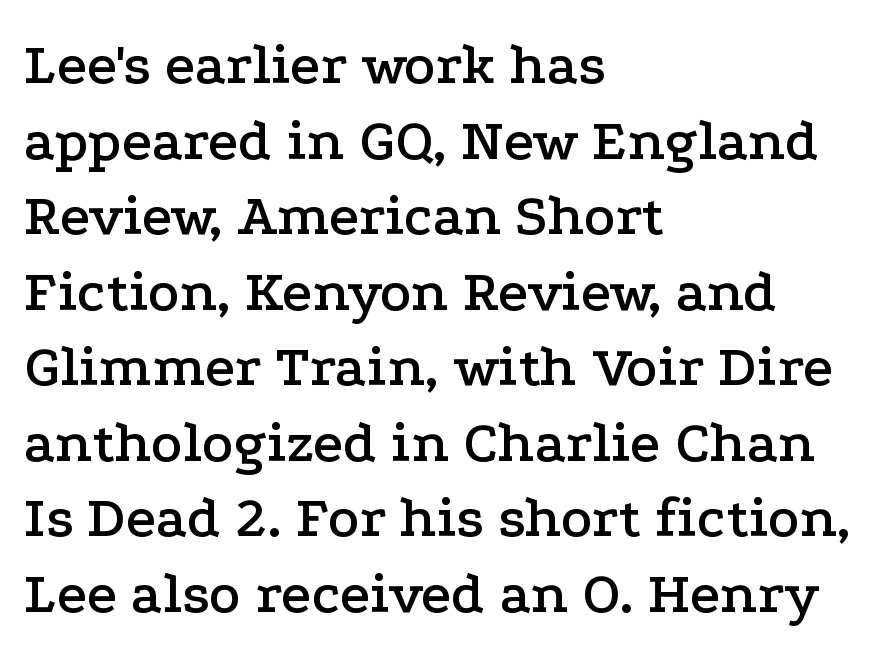
{"serif": "yes", "italic": "no", "width": "wide", "stroke_contrast": "low", "x_height": "medium", "monospaced": "no", "underline": "no", "align": "left", "line_spacing": "normal", "line_spacing_ratio": 1.28, "letter_spacing": "normal", "letter_spacing_em": 0.0, "glyph_px": 59}
